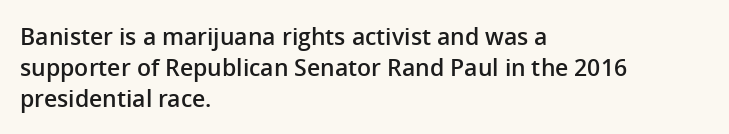
Q: Is the text bold? A: Semi-bold.
Q: Is the text italic (slanted)? A: No, it is upright.
Q: Is the text underlined? A: No.
Q: How is the paragraph aligned? A: Left-aligned.
Q: Is the spacing between letters normal or unusually wide? A: Normal.
Q: Is the spacing between lines tight, normal or loose? A: Normal.
